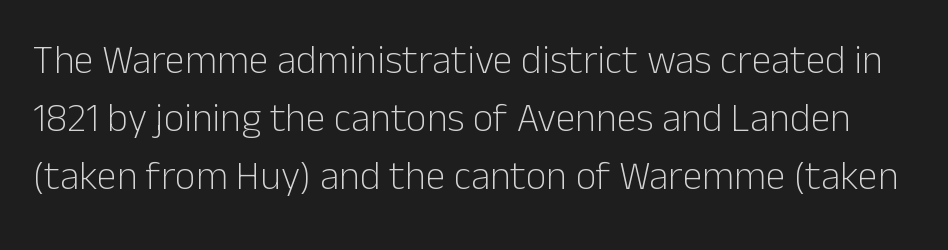
Q: Is the text bold? A: No.
Q: Is the text italic (slanted)? A: No, it is upright.
Q: Is the typeface a serif or a sans-serif typeface? A: Sans-serif.
Q: Is the text underlined? A: No.
Q: Is the spacing between letters normal or unusually wide? A: Normal.
Q: Is the spacing between lines tight, normal or loose? A: Normal.
Q: Width (condensed, normal, or wide)? A: Normal.
Q: Stroke contrast? A: Low.
Q: x-height? A: Medium.
Q: Monospaced? A: No.
